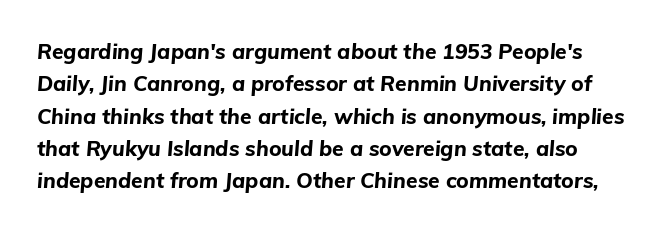
The image shows 21 px bold type, italic (leaning right); set normal line spacing (1.54x), normal letter spacing, not underlined.
